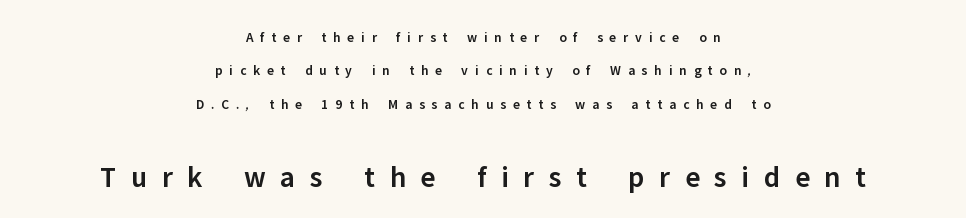
{"serif": "no", "italic": "no", "bold": "semi", "weight": "semibold", "width": "normal", "stroke_contrast": "low", "x_height": "medium", "monospaced": "no", "underline": "no", "align": "center", "line_spacing": "loose", "line_spacing_ratio": 2.38, "letter_spacing": "wide", "letter_spacing_em": 0.49, "larger_block": "second", "size_ratio": 2.14, "glyph_px": 30}
